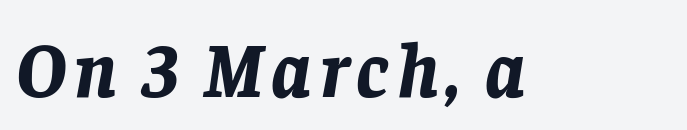
Q: Is the text bold? A: Yes.
Q: Is the text italic (slanted)? A: Yes, it leans right by about 8 degrees.
Q: Is the text underlined? A: No.
Q: Width (condensed, normal, or wide)? A: Normal.
Q: Stroke contrast? A: Low.
Q: x-height? A: Large.
Q: Monospaced? A: No.
